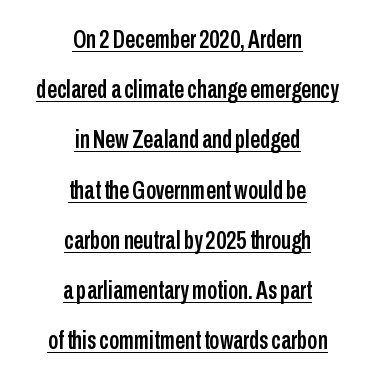
Q: Is the text italic (slanted)? A: No, it is upright.
Q: Is the text underlined? A: Yes.
Q: How is the paragraph aligned? A: Centered.
Q: Is the spacing between letters normal or unusually wide? A: Normal.
Q: Is the spacing between lines tight, normal or loose? A: Loose.
